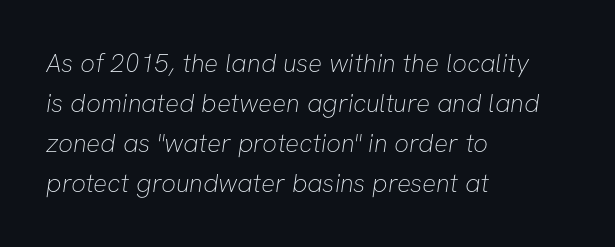
{"bold": "no", "underline": "no", "align": "left", "line_spacing": "normal", "line_spacing_ratio": 1.54, "letter_spacing": "normal", "letter_spacing_em": 0.0, "glyph_px": 26}
